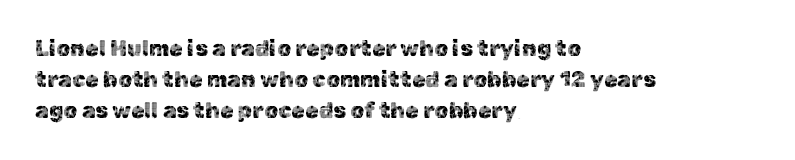
No italicization has been applied; the sample stays upright. The text block is weighted toward the left margin, trailing off unevenly rightward. Each row of text sits above clean, open space. Leading matches the norm, producing a regular column. Nobody touched the tracking dial on this one.
